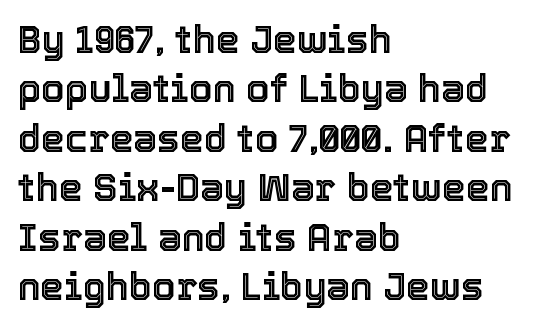
Q: Is the text italic (slanted)? A: No, it is upright.
Q: Is the text underlined? A: No.
Q: How is the paragraph aligned? A: Left-aligned.
Q: Is the spacing between letters normal or unusually wide? A: Normal.
Q: Is the spacing between lines tight, normal or loose? A: Normal.
Q: Width (condensed, normal, or wide)? A: Normal.
Q: x-height? A: Medium.
Q: Monospaced? A: No.
